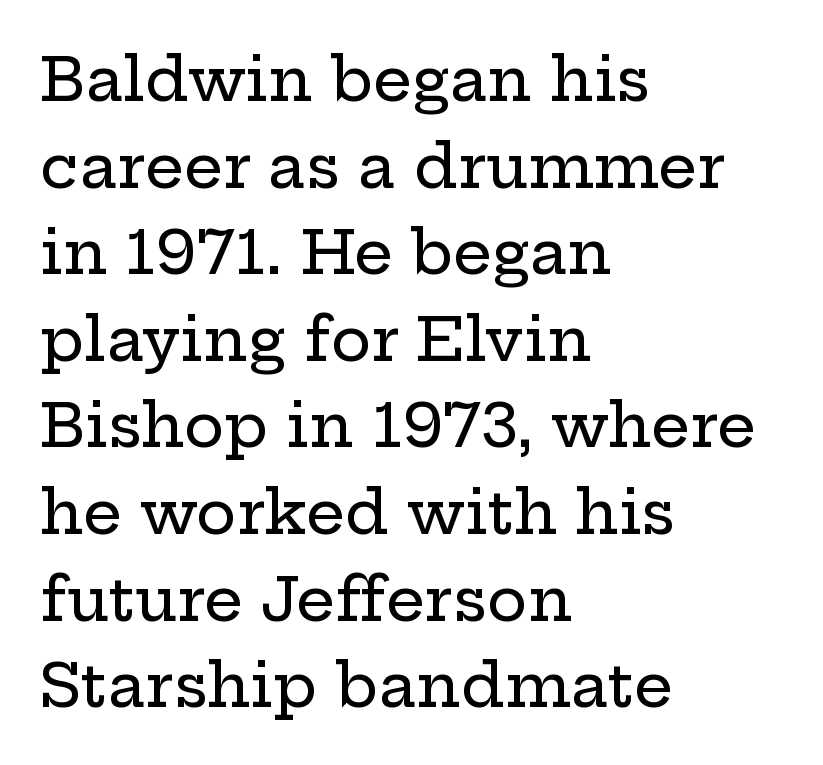
A typesetter would call this proportional, since set widths differ per character. Students, observe: this is what conventionally led text looks like. Is the letter spacing exaggerated? No — it looks like the ordinary default. Underlining? Definitely not there. The rendering shows small feet on the letterforms — a serif design.
